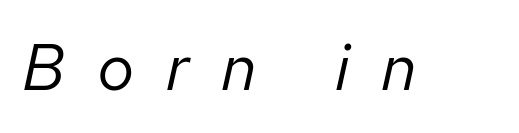
Q: Is the text bold? A: No.
Q: Is the text italic (slanted)? A: Yes, it leans right by about 12 degrees.
Q: Is the text underlined? A: No.
Q: Is the spacing between letters normal or unusually wide? A: Unusually wide.
Q: Width (condensed, normal, or wide)? A: Normal.
Q: Stroke contrast? A: Low.
Q: x-height? A: Medium.
Q: Monospaced? A: No.
